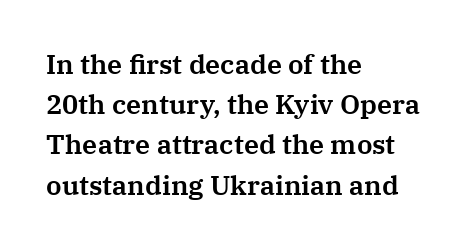
The image shows 27 px text type, upright; set left-aligned, normal line spacing (1.49x), normal letter spacing, not underlined.
